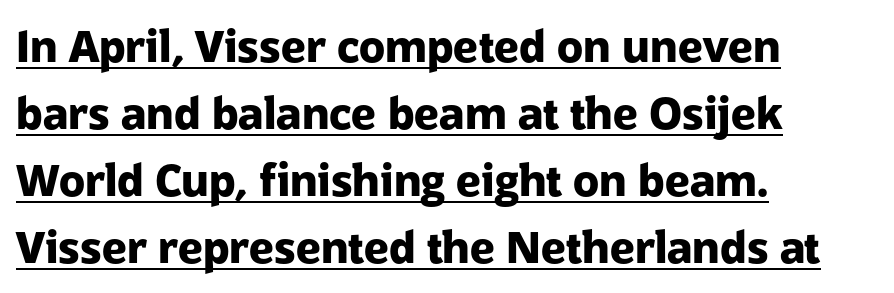
The image shows 43 px heavy sans-serif type, upright; set left-aligned, normal line spacing (1.56x), normal letter spacing, underlined; low stroke contrast and a medium x-height.
